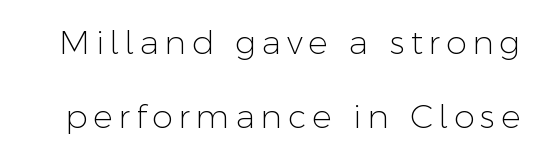
The image shows 33 px light sans-serif type, upright; set loose line spacing (2.23x), not underlined; low stroke contrast and a medium x-height.
